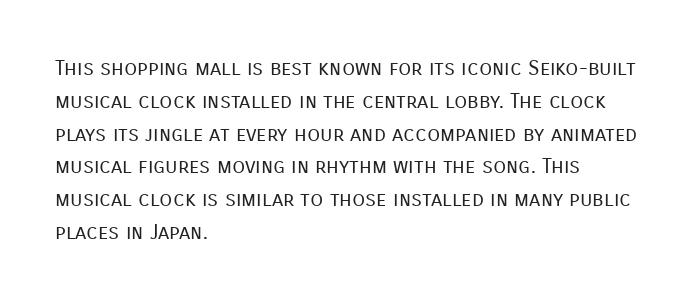
{"italic": "no", "bold": "no", "underline": "no", "align": "left", "line_spacing": "normal", "line_spacing_ratio": 1.56, "letter_spacing": "normal", "letter_spacing_em": 0.0, "glyph_px": 21}
